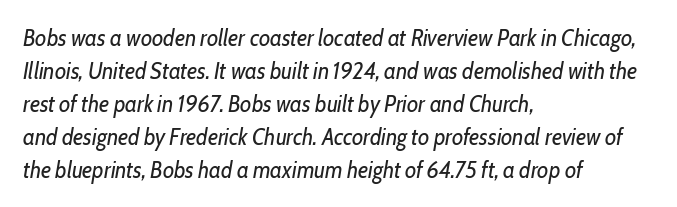
Plain, unruled lines of type. Vertically, the passage feels balanced, rows spaced as you'd expect. Nobody touched the tracking dial on this one. The paragraph has a hard left edge and a soft right edge. The cut favours lightness, reaching ordinary text weight at its darkest. The letters are slanted; this is an italic face.
